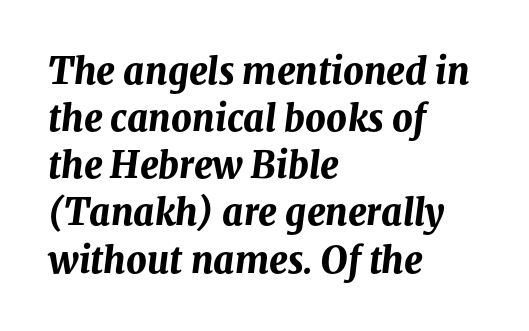
{"italic": "yes", "lean": "right", "slant_degrees": 8, "bold": "yes", "weight": "bold", "width": "normal", "stroke_contrast": "medium", "x_height": "medium", "monospaced": "no", "underline": "no", "align": "left", "line_spacing": "normal", "line_spacing_ratio": 1.31, "letter_spacing": "normal", "letter_spacing_em": 0.0, "glyph_px": 36}
